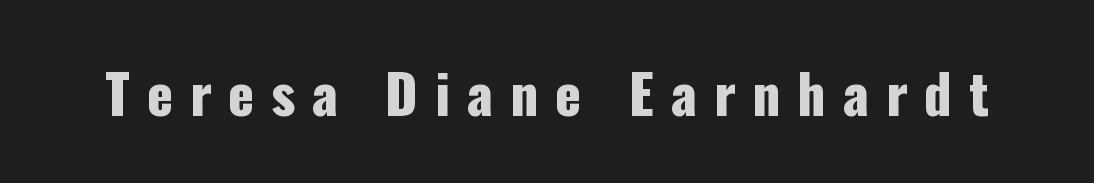
The image shows 54 px condensed sans-serif type, upright; set unusually wide letter spacing (+0.31 em), not underlined; low stroke contrast and a medium x-height.
